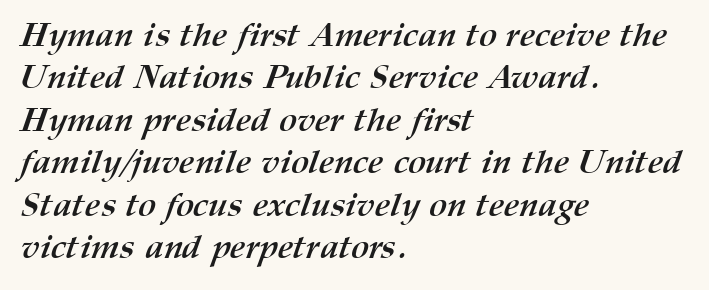
The image shows 34 px semibold type; set left-aligned, normal line spacing (1.25x), normal letter spacing, not underlined; medium stroke contrast and a medium x-height.
